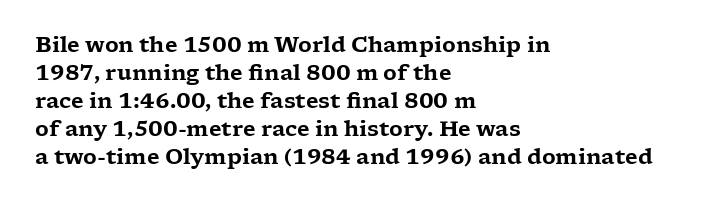
Q: Is the text italic (slanted)? A: No, it is upright.
Q: Is the text underlined? A: No.
Q: How is the paragraph aligned? A: Left-aligned.
Q: Is the spacing between letters normal or unusually wide? A: Normal.
Q: Is the spacing between lines tight, normal or loose? A: Normal.
